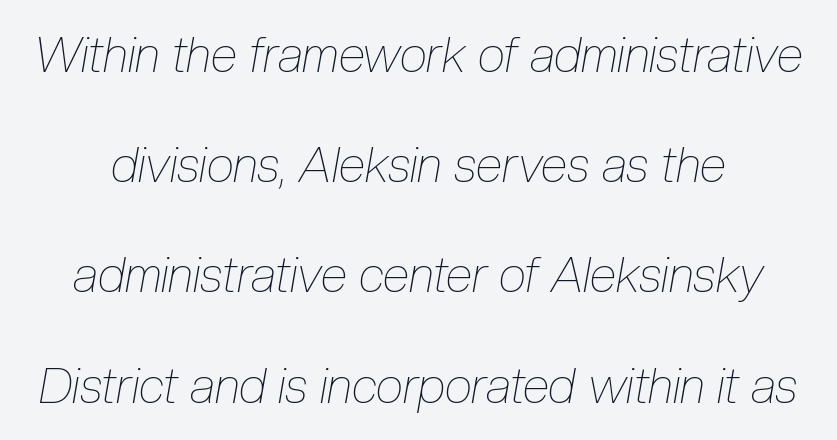
{"italic": "yes", "lean": "right", "slant_degrees": 10, "bold": "no", "weight": "thin", "width": "condensed", "stroke_contrast": "low", "x_height": "medium", "monospaced": "no", "underline": "no", "line_spacing": "loose", "line_spacing_ratio": 2.25, "letter_spacing": "normal", "letter_spacing_em": 0.0, "glyph_px": 49}
